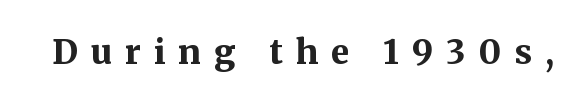
Q: Is the text bold? A: Yes.
Q: Is the text italic (slanted)? A: No, it is upright.
Q: Is the typeface a serif or a sans-serif typeface? A: Serif.
Q: Is the text underlined? A: No.
Q: Is the spacing between letters normal or unusually wide? A: Unusually wide.
Q: Width (condensed, normal, or wide)? A: Normal.
Q: Stroke contrast? A: Medium.
Q: x-height? A: Medium.
Q: Monospaced? A: No.
